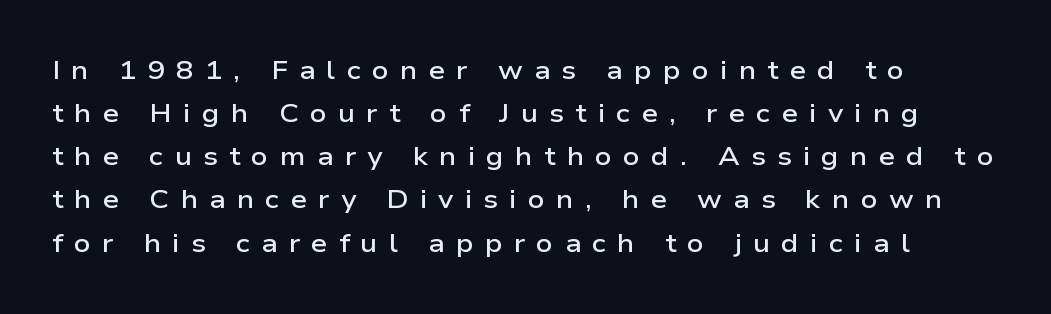
{"italic": "no", "bold": "semi", "underline": "no", "line_spacing": "normal", "line_spacing_ratio": 1.66, "letter_spacing": "wide", "letter_spacing_em": 0.43, "glyph_px": 26}
